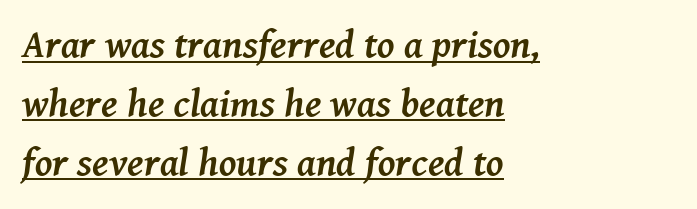
Students, note that the glyphs here touch the page at normal intervals. A baseline rule has been typeset under these characters. Is this a fixed-width face? No — the glyphs have proportional, varying widths. The glyphs in this specimen are seriffed. Does the leading feel generous? No, just average. Does the copy run flush right? No — it runs flush left.
